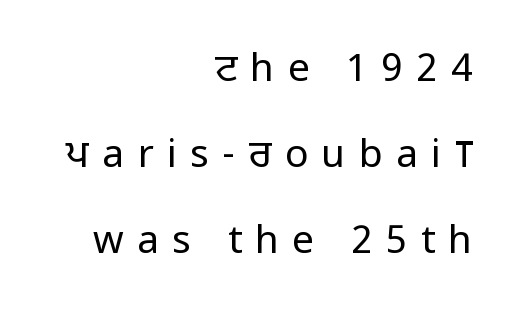
Q: Is the text bold? A: No.
Q: Is the text italic (slanted)? A: No, it is upright.
Q: Is the typeface a serif or a sans-serif typeface? A: Sans-serif.
Q: Is the text underlined? A: No.
Q: How is the paragraph aligned? A: Right-aligned.
Q: Is the spacing between letters normal or unusually wide? A: Unusually wide.
Q: Is the spacing between lines tight, normal or loose? A: Loose.
Q: Width (condensed, normal, or wide)? A: Condensed.
Q: Stroke contrast? A: Low.
